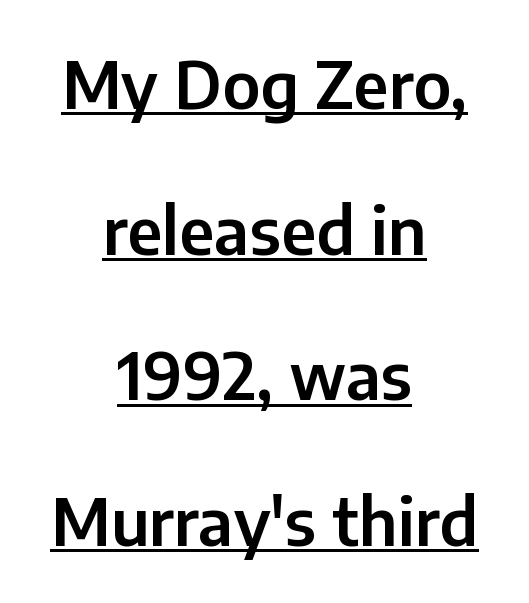
Does the type have serifs? No, each stem ends abruptly. A typesetter would call this zero additional tracking. Notice the wide empty band between every row — that's loose leading. The passage shown is typed in a proportional face where columns would drift. Rendered with straight, roman letterforms. Alignment: centered.
